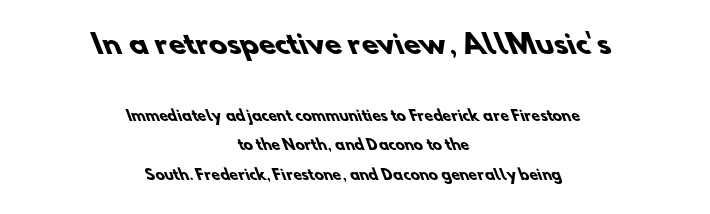
Caption: bold face, heavy strokes. Check the space under the baseline: it is left empty. These lines stand farther apart than default settings would place them. Is the block centered? Yes — each line is placed symmetrically about the middle.
